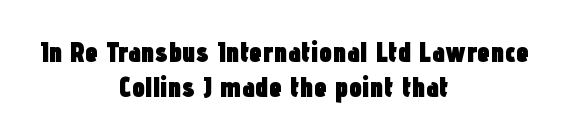
The image shows 29 px heavy, condensed sans-serif type, upright; set centered, line spacing 1.22x, normal letter spacing, not underlined; low stroke contrast and a medium x-height.
